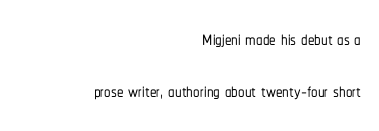
Q: Is the text italic (slanted)? A: No, it is upright.
Q: Is the text underlined? A: No.
Q: How is the paragraph aligned? A: Right-aligned.
Q: Is the spacing between letters normal or unusually wide? A: Normal.
Q: Is the spacing between lines tight, normal or loose? A: Loose.
